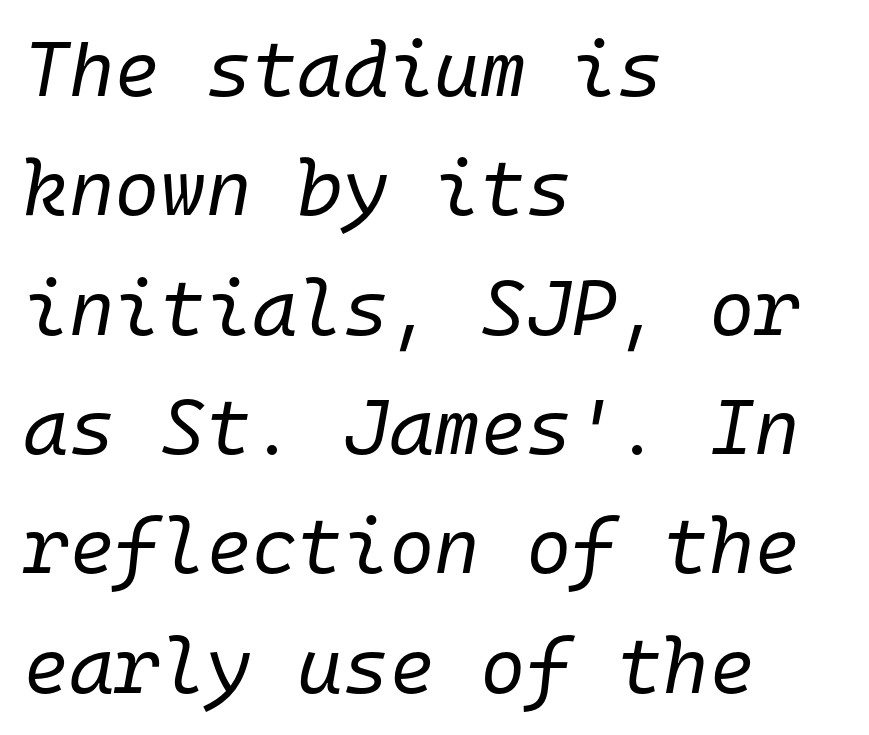
{"italic": "yes", "lean": "right", "slant_degrees": 10, "bold": "no", "weight": "regular", "width": "normal", "stroke_contrast": "low", "x_height": "medium", "monospaced": "yes", "underline": "no", "align": "left", "line_spacing": "normal", "line_spacing_ratio": 1.53, "letter_spacing": "normal", "letter_spacing_em": 0.0, "glyph_px": 78}
